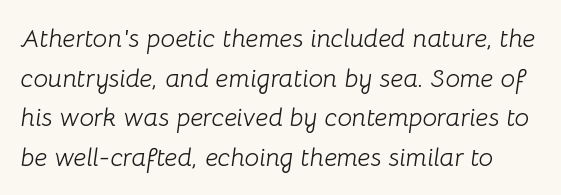
Interline gaps are of average width in this sample. Honestly, there is no underline to notice here at all. Compared with ordinary roman type, these characters are visibly tilted. Heaviness? Minimal to ordinary, like unemphasized prose.
